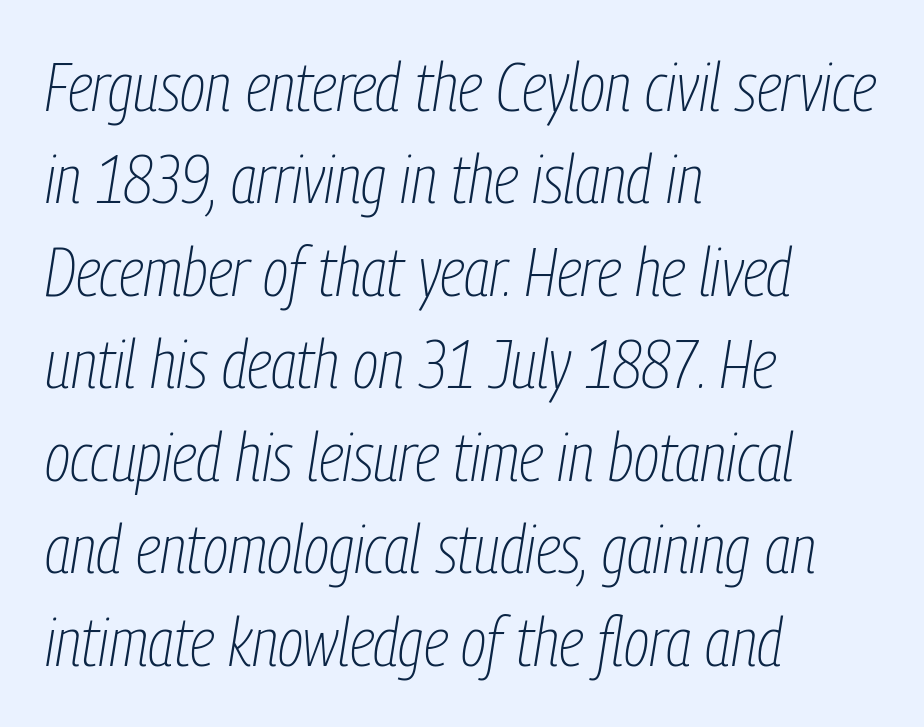
{"italic": "yes", "lean": "right", "slant_degrees": 9, "bold": "no", "weight": "thin", "width": "condensed", "stroke_contrast": "low", "x_height": "medium", "monospaced": "no", "underline": "no", "align": "left", "line_spacing": "normal", "line_spacing_ratio": 1.36, "letter_spacing": "normal", "letter_spacing_em": 0.0, "glyph_px": 68}
